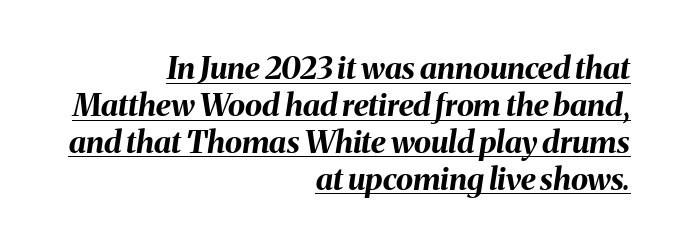
The image shows 31 px bold type, italic (leaning right); set right-aligned, line spacing 1.19x, normal letter spacing, underlined; medium stroke contrast and a medium x-height.
